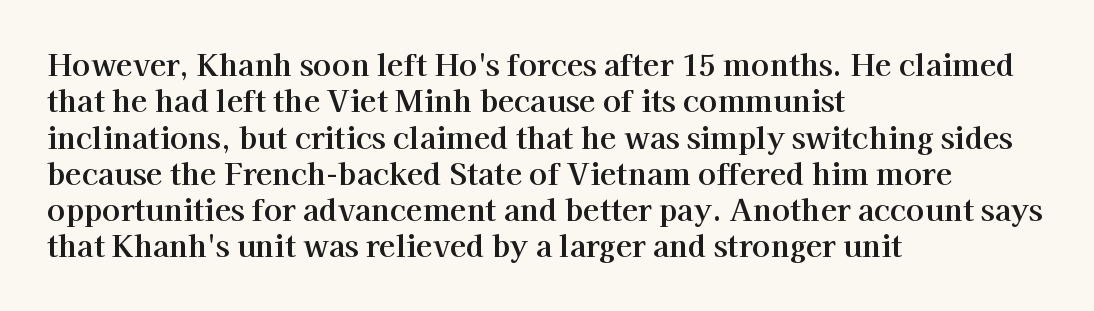
Q: Is the text italic (slanted)? A: No, it is upright.
Q: Is the typeface a serif or a sans-serif typeface? A: Serif.
Q: Is the text underlined? A: No.
Q: How is the paragraph aligned? A: Left-aligned.
Q: Is the spacing between letters normal or unusually wide? A: Normal.
Q: Width (condensed, normal, or wide)? A: Normal.
Q: Stroke contrast? A: High.
Q: x-height? A: Medium.
Q: Monospaced? A: No.
